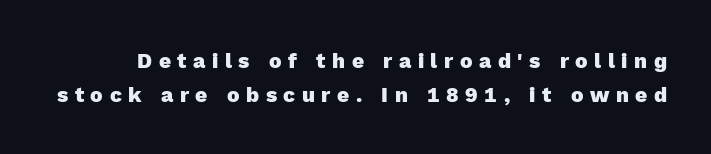
Q: Is the text bold? A: Yes.
Q: Is the text italic (slanted)? A: No, it is upright.
Q: Is the text underlined? A: No.
Q: Is the spacing between letters normal or unusually wide? A: Unusually wide.
Q: Is the spacing between lines tight, normal or loose? A: Normal.
